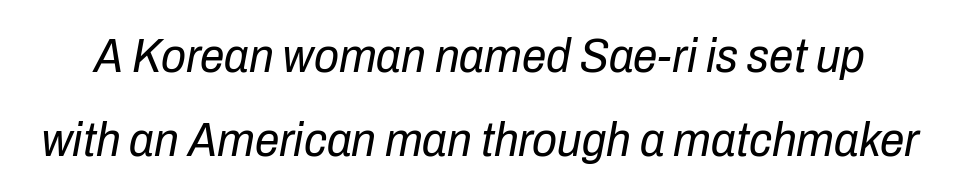
Q: Is the text bold? A: No.
Q: Is the text italic (slanted)? A: Yes, it leans right by about 10 degrees.
Q: Is the text underlined? A: No.
Q: Is the spacing between letters normal or unusually wide? A: Normal.
Q: Width (condensed, normal, or wide)? A: Condensed.
Q: Stroke contrast? A: Low.
Q: x-height? A: Medium.
Q: Monospaced? A: No.
